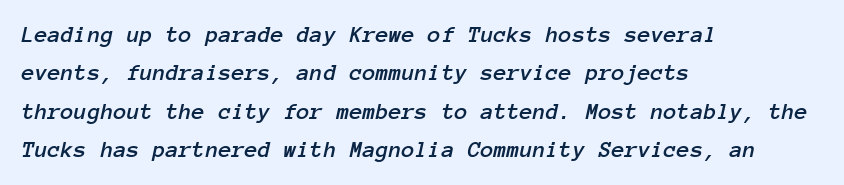
Q: Is the text italic (slanted)? A: Yes, it leans right by about 12 degrees.
Q: Is the text underlined? A: No.
Q: How is the paragraph aligned? A: Left-aligned.
Q: Is the spacing between letters normal or unusually wide? A: Normal.
Q: Is the spacing between lines tight, normal or loose? A: Normal.
